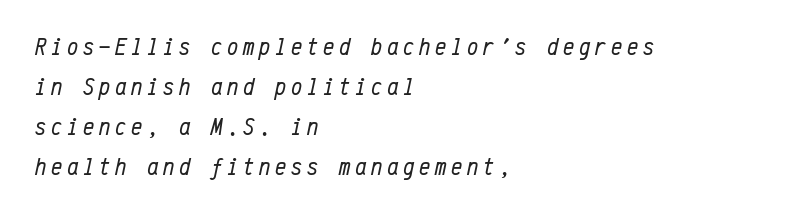
Q: Is the text bold? A: No.
Q: Is the text italic (slanted)? A: Yes, it leans right by about 12 degrees.
Q: Is the text underlined? A: No.
Q: How is the paragraph aligned? A: Left-aligned.
Q: Is the spacing between lines tight, normal or loose? A: Normal.
